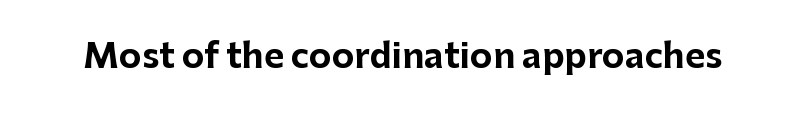
{"serif": "no", "italic": "no", "bold": "yes", "weight": "bold", "width": "normal", "stroke_contrast": "low", "x_height": "medium", "monospaced": "no", "underline": "no", "letter_spacing": "normal", "letter_spacing_em": 0.0, "glyph_px": 34}
